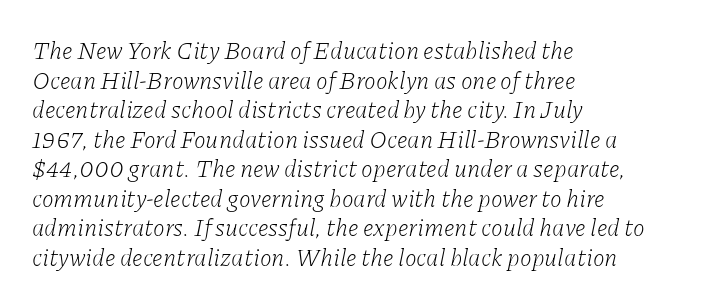
{"italic": "yes", "lean": "right", "slant_degrees": 11, "bold": "no", "underline": "no", "align": "left", "line_spacing_ratio": 1.23, "letter_spacing": "normal", "letter_spacing_em": 0.0, "glyph_px": 24}
